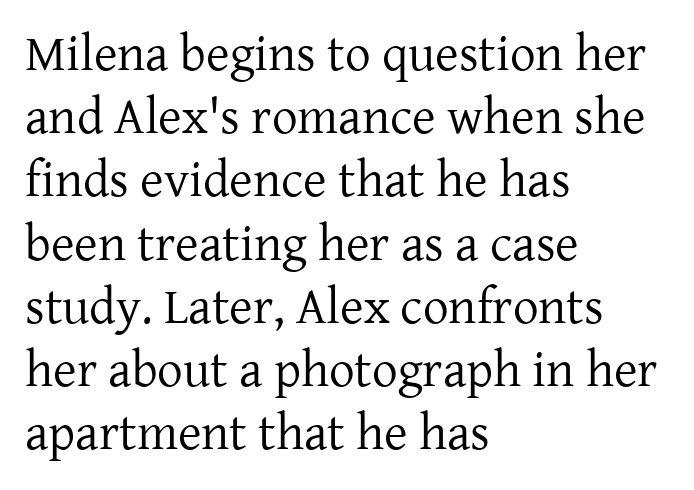
This rendering leaves character spacing at its baseline value. Plain, unruled lines of type. Typeset ragged right — the left edge is the straight one. Is there any slant? The stems are plumb.
